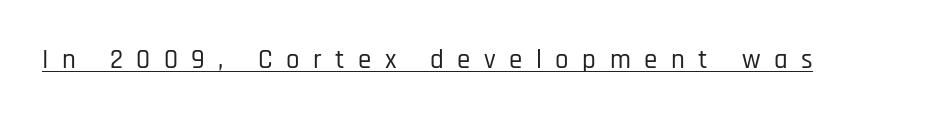
The image shows 27 px text type, upright; set unusually wide letter spacing (+0.5 em), underlined.
